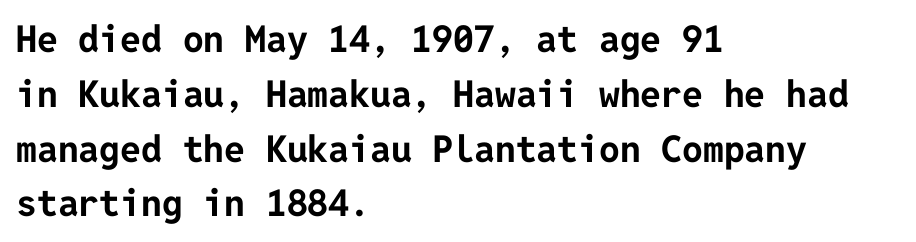
{"serif": "no", "italic": "no", "bold": "yes", "weight": "bold", "width": "normal", "stroke_contrast": "low", "x_height": "medium", "underline": "no", "align": "left", "line_spacing": "normal", "line_spacing_ratio": 1.48, "letter_spacing": "normal", "letter_spacing_em": 0.0, "glyph_px": 37}
